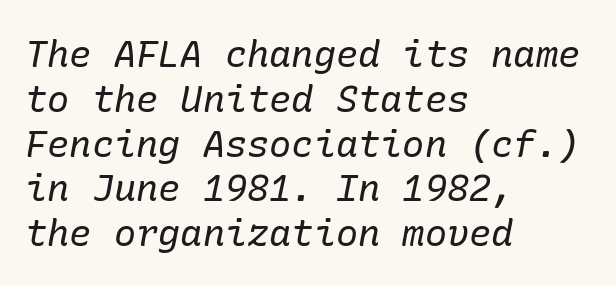
The image shows 37 px regular-weight type, italic (leaning right); set left-aligned, line spacing 1.21x, normal letter spacing, not underlined; low stroke contrast and a medium x-height.
